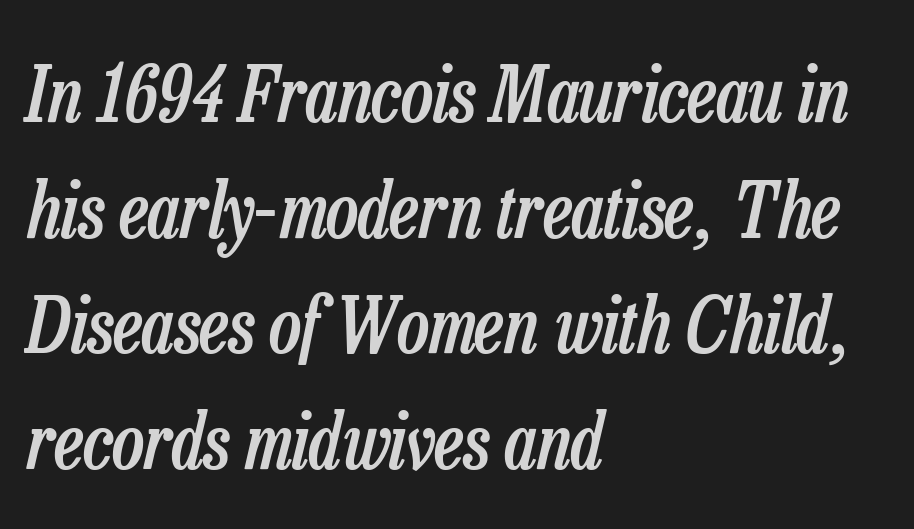
Q: Is the text bold? A: Semi-bold.
Q: Is the text italic (slanted)? A: Yes, it leans right by about 13 degrees.
Q: Is the text underlined? A: No.
Q: How is the paragraph aligned? A: Left-aligned.
Q: Is the spacing between letters normal or unusually wide? A: Normal.
Q: Is the spacing between lines tight, normal or loose? A: Normal.
Q: Width (condensed, normal, or wide)? A: Condensed.
Q: Stroke contrast? A: Low.
Q: x-height? A: Medium.
Q: Monospaced? A: No.
